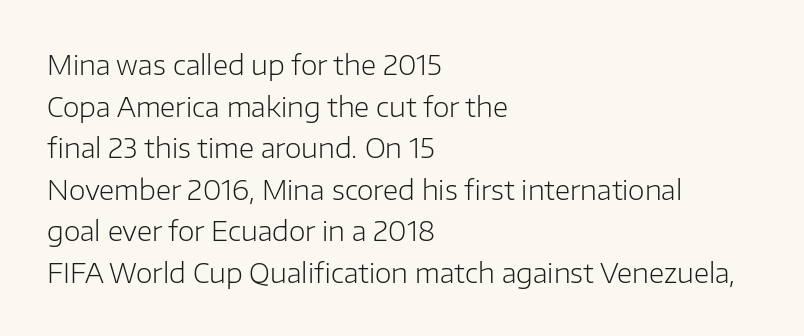
The image shows 27 px text type, upright; set left-aligned, normal line spacing (1.54x), normal letter spacing, not underlined.
